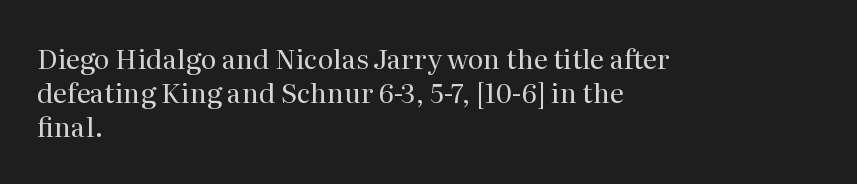
Vertically, the passage feels balanced, rows spaced as you'd expect. The strip under each line holds only bare page. Weight: in the light-to-regular range. Glyph-to-glyph distance matches everyday printed text.
